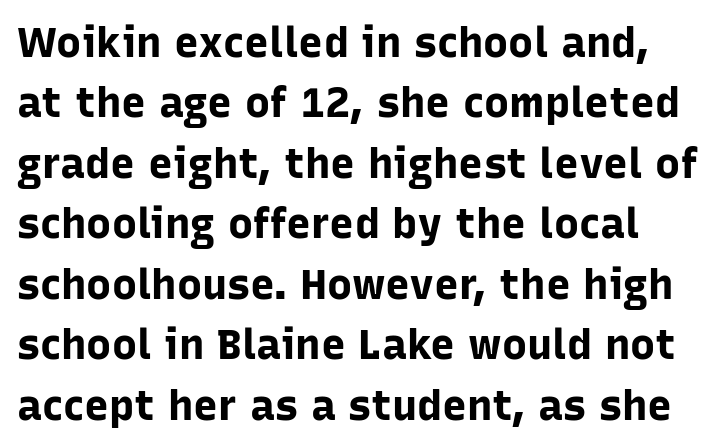
Q: Is the text bold? A: Yes.
Q: Is the text italic (slanted)? A: No, it is upright.
Q: Is the typeface a serif or a sans-serif typeface? A: Sans-serif.
Q: Is the text underlined? A: No.
Q: Is the spacing between letters normal or unusually wide? A: Normal.
Q: Is the spacing between lines tight, normal or loose? A: Normal.
Q: Width (condensed, normal, or wide)? A: Normal.
Q: Stroke contrast? A: Low.
Q: x-height? A: Medium.
Q: Monospaced? A: No.
